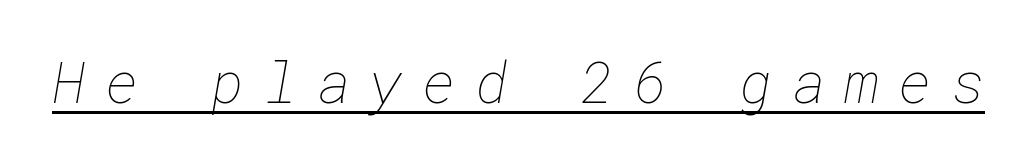
Q: Is the text bold? A: No.
Q: Is the text underlined? A: Yes.
Q: Is the spacing between letters normal or unusually wide? A: Unusually wide.
Q: Width (condensed, normal, or wide)? A: Normal.
Q: Stroke contrast? A: Low.
Q: x-height? A: Medium.
